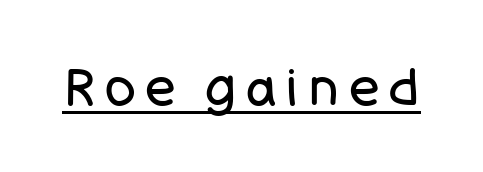
Q: Is the text bold? A: No.
Q: Is the text italic (slanted)? A: No, it is upright.
Q: Is the typeface a serif or a sans-serif typeface? A: Sans-serif.
Q: Is the text underlined? A: Yes.
Q: Is the spacing between letters normal or unusually wide? A: Unusually wide.
Q: Width (condensed, normal, or wide)? A: Normal.
Q: Stroke contrast? A: Low.
Q: x-height? A: Large.
Q: Monospaced? A: No.
